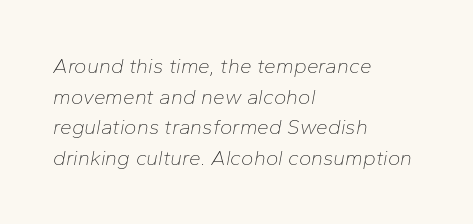
{"italic": "yes", "lean": "right", "slant_degrees": 10, "bold": "no", "underline": "no", "align": "left", "line_spacing": "normal", "line_spacing_ratio": 1.46, "letter_spacing": "normal", "letter_spacing_em": 0.0, "glyph_px": 21}
